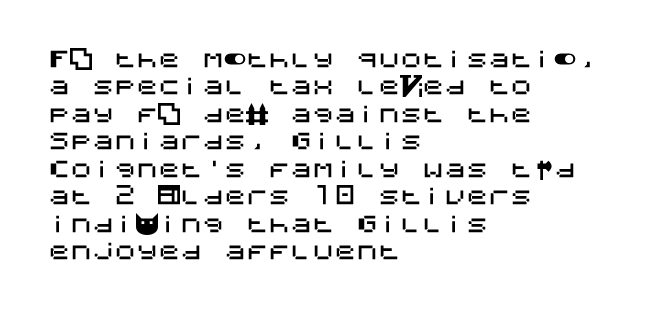
The image shows 22 px text type, upright; set left-aligned, normal line spacing (1.25x), normal letter spacing, not underlined.
